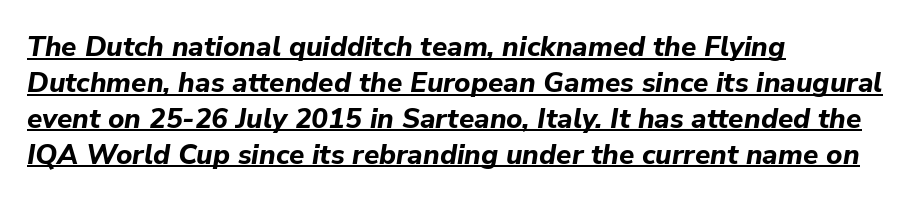
Q: Is the text bold? A: Yes.
Q: Is the text italic (slanted)? A: Yes, it leans right by about 9 degrees.
Q: Is the text underlined? A: Yes.
Q: How is the paragraph aligned? A: Left-aligned.
Q: Is the spacing between letters normal or unusually wide? A: Normal.
Q: Is the spacing between lines tight, normal or loose? A: Normal.
Q: Width (condensed, normal, or wide)? A: Normal.
Q: Stroke contrast? A: Low.
Q: x-height? A: Medium.
Q: Monospaced? A: No.
